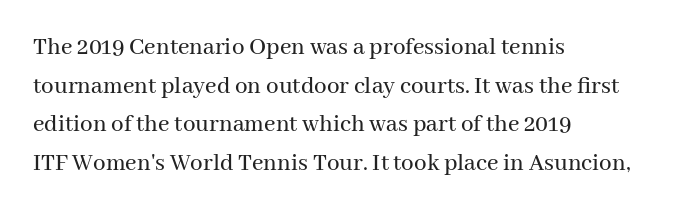
Q: Is the text italic (slanted)? A: No, it is upright.
Q: Is the text underlined? A: No.
Q: How is the paragraph aligned? A: Left-aligned.
Q: Is the spacing between letters normal or unusually wide? A: Normal.
Q: Is the spacing between lines tight, normal or loose? A: Normal.
